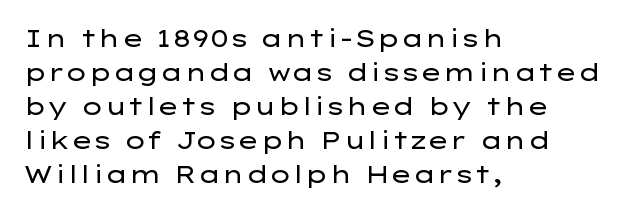
The image shows 24 px text type, upright; set left-aligned, normal line spacing (1.42x), normal letter spacing, not underlined.
